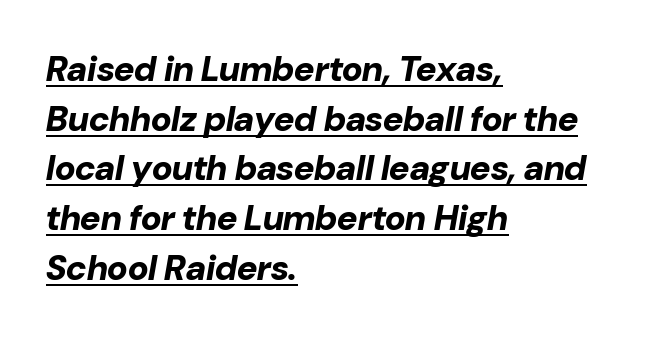
Set as a true bold cut, around the 700 mark. Looking at the ascenders, they clearly lean. Evenly set lines give the paragraph a standard silhouette. How are the letters spaced? Ordinarily, with no added tracking. Notice how a bar underscores the lettering throughout.
